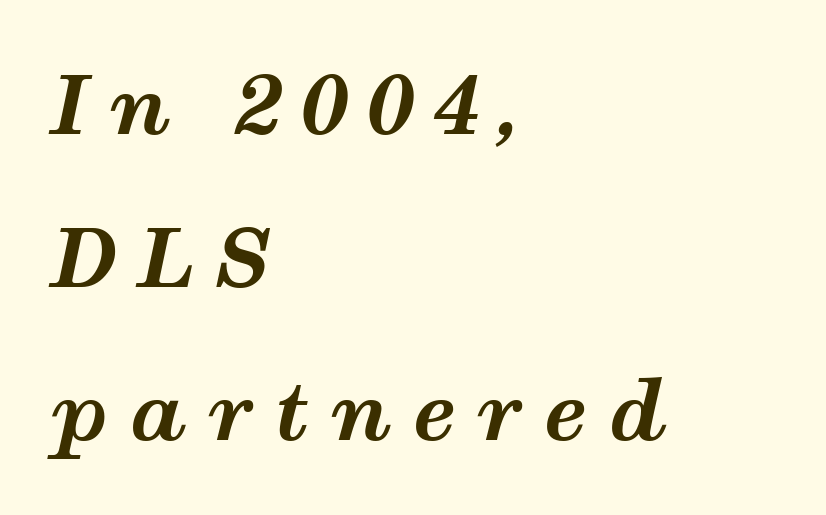
Caption: multi-line text, flush left, ragged right. These words are printed bold, with thick strokes throughout. Short note: letters widely spaced. The rendering uses natural spacing where letterforms have individual widths.
